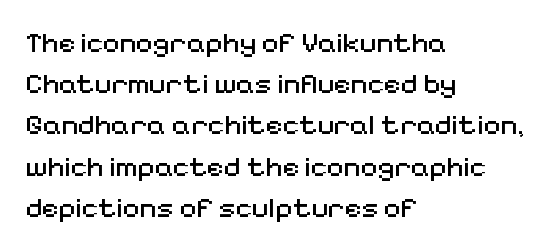
{"serif": "no", "italic": "no", "bold": "no", "weight": "regular", "width": "normal", "stroke_contrast": "medium", "x_height": "medium", "monospaced": "no", "underline": "no", "align": "left", "line_spacing": "normal", "line_spacing_ratio": 1.42, "letter_spacing": "normal", "letter_spacing_em": 0.0, "glyph_px": 29}
